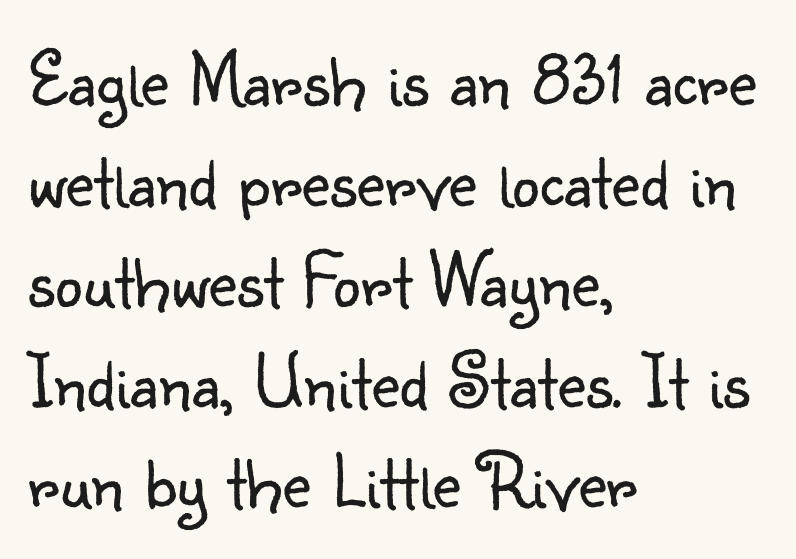
The image shows 78 px light sans-serif type, upright; set left-aligned, normal line spacing (1.29x), normal letter spacing, not underlined; low stroke contrast and a small x-height.
